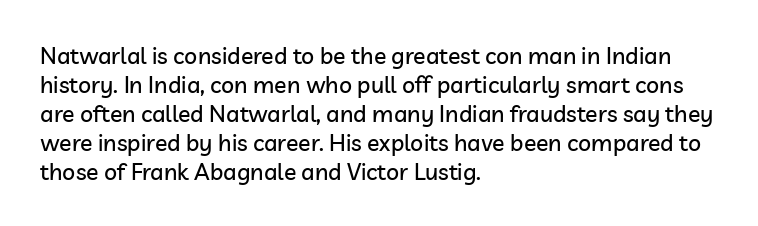
Posture: straight, roman, zero tilt. The passage shown is not underscored anywhere. The rendering anchors every line to the left-hand side. The gaps between neighbouring characters are ordinary and unremarkable.
